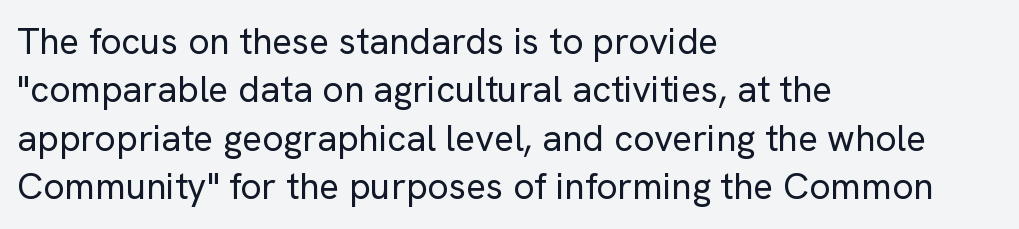
The lines in this sample share a left origin and differ only in where they stop. Does extra space separate the letters? No, they use regular spacing. Any mark beneath the type? The region is blank. Looks like regular typesetting: each glyph gets only the width it needs.
